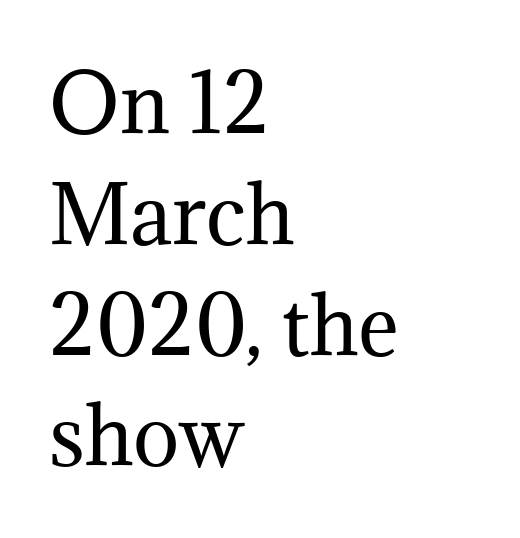
Spacing between characters is what you'd get straight out of the box. The rendering anchors every line to the left-hand side. A light-to-regular cut is what we see here. Posture: straight, roman, zero tilt.
